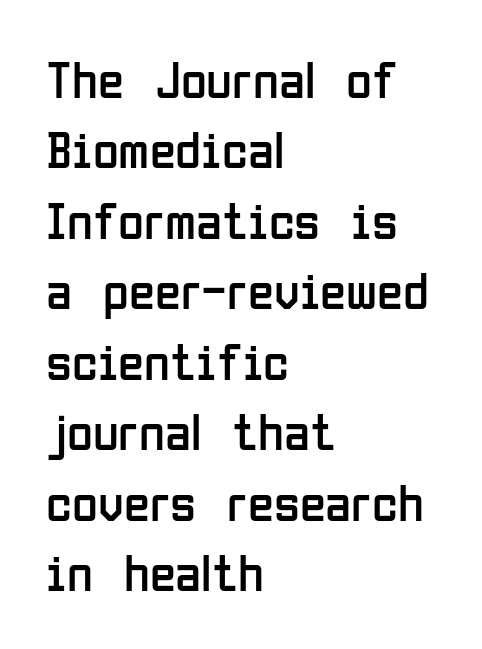
Q: Is the text bold? A: No.
Q: Is the text italic (slanted)? A: No, it is upright.
Q: Is the typeface a serif or a sans-serif typeface? A: Sans-serif.
Q: Is the text underlined? A: No.
Q: How is the paragraph aligned? A: Left-aligned.
Q: Is the spacing between letters normal or unusually wide? A: Normal.
Q: Is the spacing between lines tight, normal or loose? A: Normal.
Q: Width (condensed, normal, or wide)? A: Condensed.
Q: Stroke contrast? A: Low.
Q: x-height? A: Medium.
Q: Monospaced? A: No.
